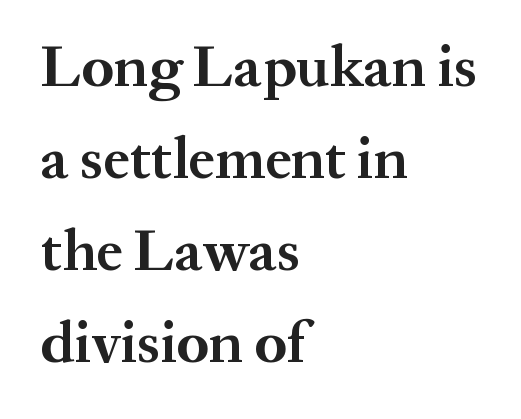
The image shows 59 px bold serif type, upright; set left-aligned, normal line spacing (1.56x), normal letter spacing, not underlined; medium stroke contrast and a medium x-height.
